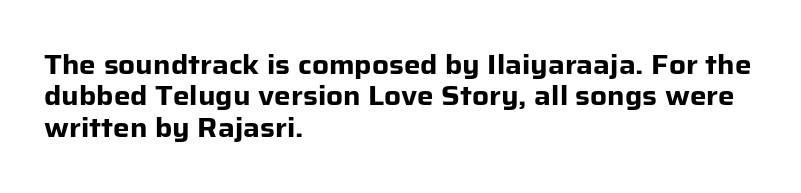
{"italic": "no", "bold": "yes", "underline": "no", "align": "left", "line_spacing_ratio": 1.21, "letter_spacing": "normal", "letter_spacing_em": 0.0, "glyph_px": 26}
